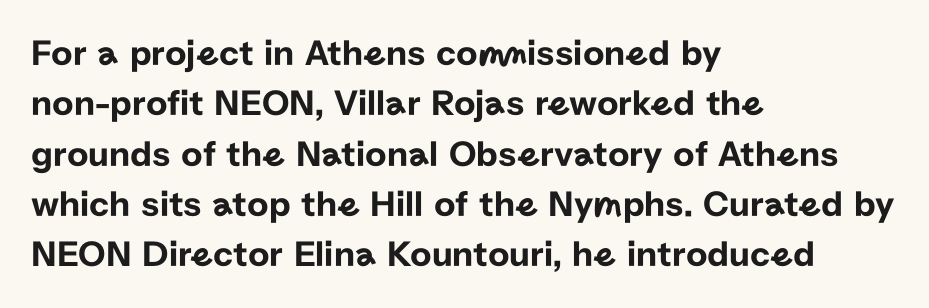
The image shows 37 px sans-serif type, upright; set left-aligned, normal line spacing (1.36x), normal letter spacing, not underlined; low stroke contrast and a medium x-height.
